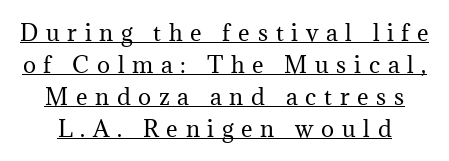
A light-to-regular cut is what we see here. If you drew a line through each stem, it would be perfectly vertical. In terms of leading, this rendering sits right in the middle. In designer terms, the underline attribute is active on this setting. How are the letters spaced? Widely, with obvious added tracking.
